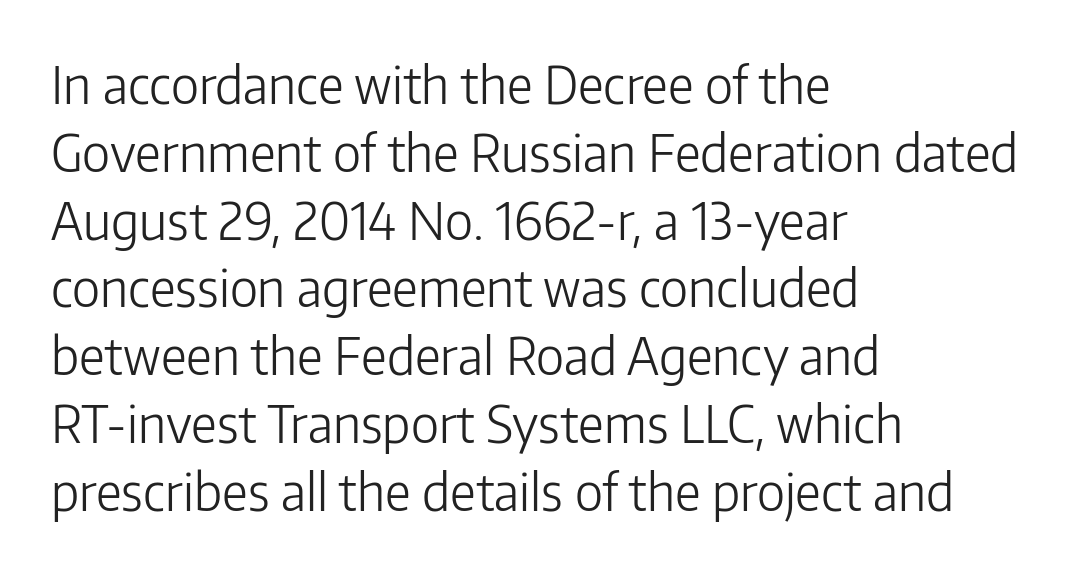
{"serif": "no", "italic": "no", "bold": "no", "weight": "light", "width": "normal", "stroke_contrast": "low", "x_height": "medium", "monospaced": "no", "underline": "no", "align": "left", "line_spacing": "normal", "line_spacing_ratio": 1.33, "letter_spacing": "normal", "letter_spacing_em": 0.0, "glyph_px": 51}
